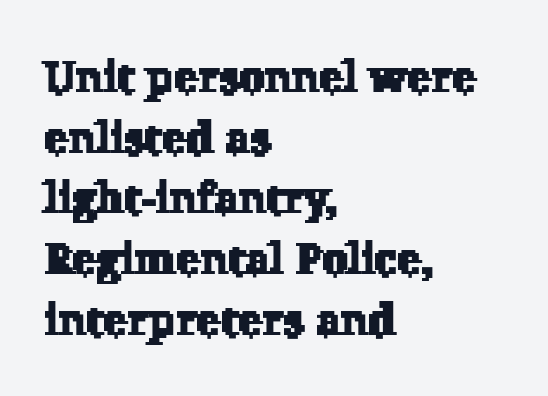
The image shows 45 px serif type; set left-aligned, normal line spacing (1.35x), normal letter spacing, not underlined; low stroke contrast and a medium x-height.
